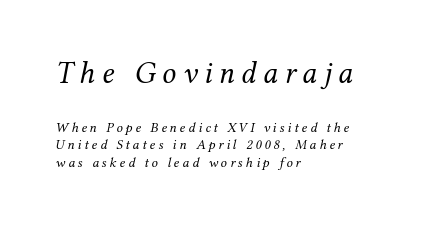
The image shows 31 px regular-weight serif type, italic (leaning right); set left-aligned, normal line spacing (1.25x), unusually wide letter spacing (+0.21 em), not underlined; the first (top) block is 2.21x larger; medium stroke contrast and a medium x-height.
